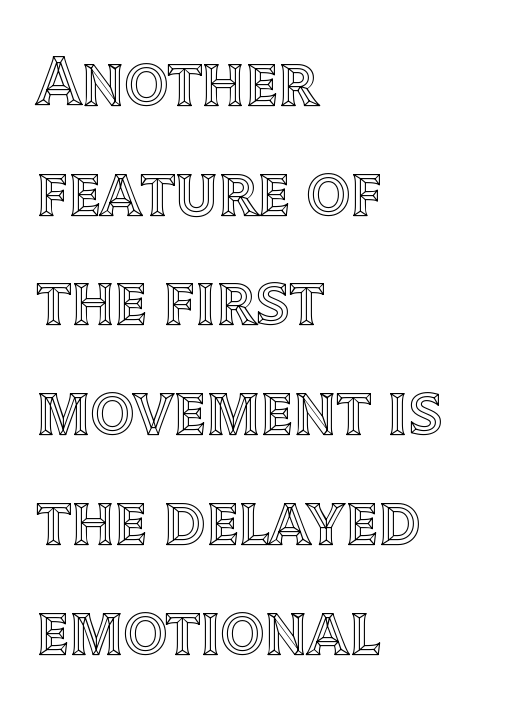
These lines are rendered in a variable-pitch font. Caption: multi-line text, flush left, ragged right. The lettering stays uniformly vertical, giving the passage a roman look. Notice how descenders clear the ascenders below comfortably — that's standard leading. No extra tracking has been applied to these lines. Lines of text with bare space underneath.
